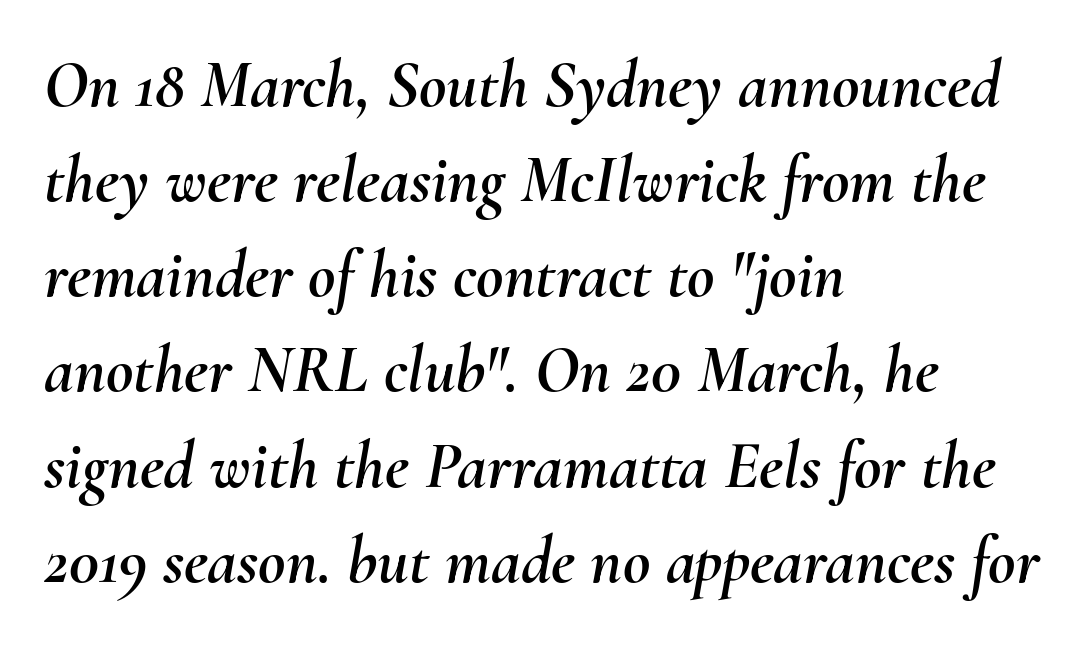
{"italic": "yes", "lean": "right", "slant_degrees": 10, "width": "normal", "stroke_contrast": "medium", "x_height": "small", "monospaced": "no", "underline": "no", "align": "left", "line_spacing": "normal", "line_spacing_ratio": 1.42, "letter_spacing": "normal", "letter_spacing_em": 0.0, "glyph_px": 67}
